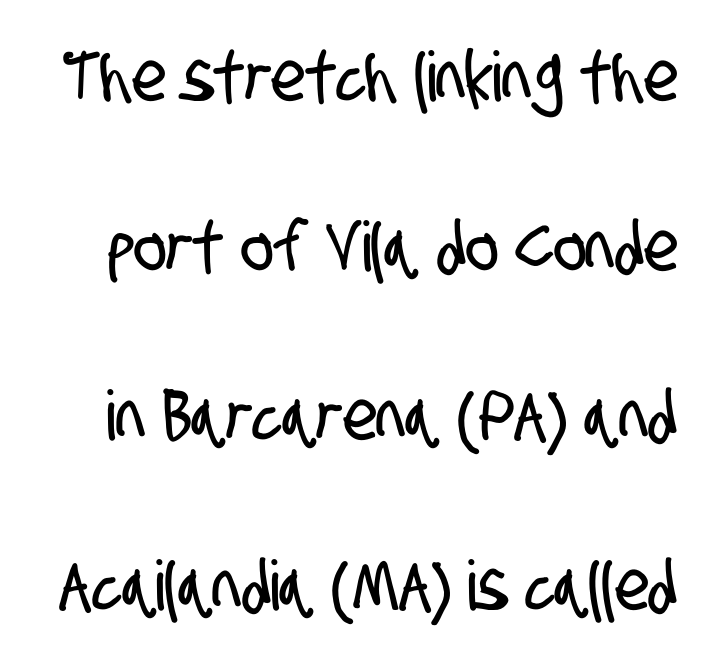
The image shows 69 px condensed sans-serif type; set loose line spacing (2.46x), normal letter spacing, not underlined; low stroke contrast and a large x-height.
